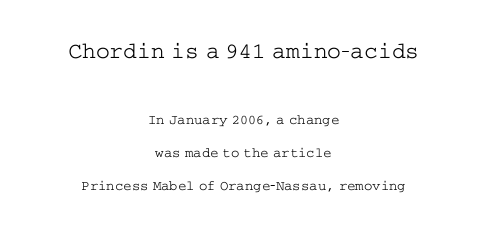
A roman cut, with each character standing at attention. Weight class: somewhere from thin through regular. The block sitting higher on the canvas is the one with enlarged characters. Notice how the passage keeps no hard edge, just a central spine.
